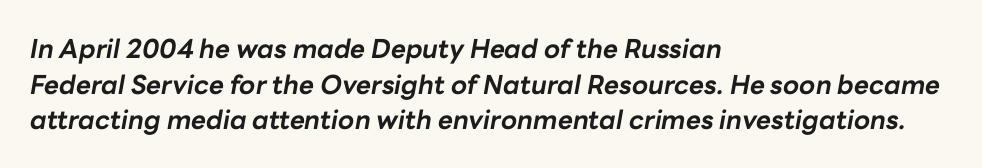
The image shows 26 px bold type, italic (leaning right); set left-aligned, normal line spacing (1.37x), normal letter spacing, not underlined.
